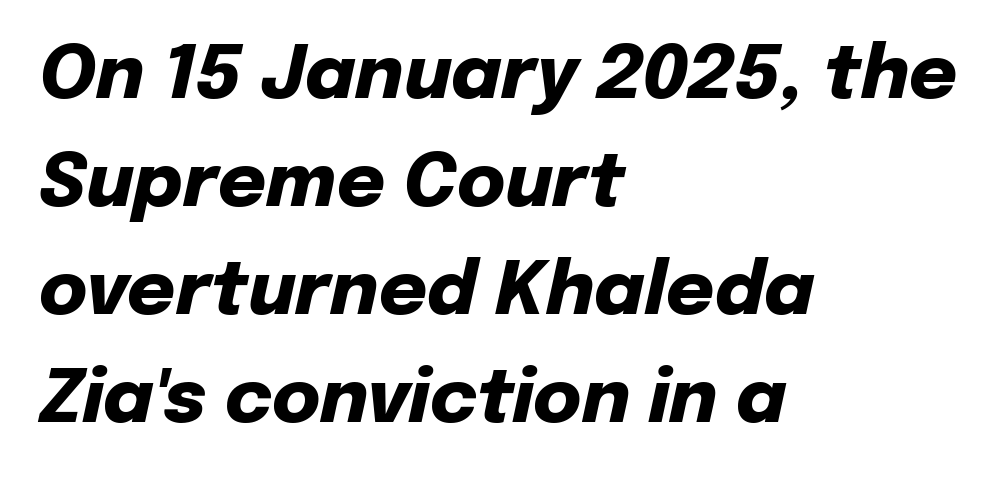
The image shows 74 px heavy type, italic (leaning right); set left-aligned, normal line spacing (1.46x), normal letter spacing, not underlined; low stroke contrast and a medium x-height.
